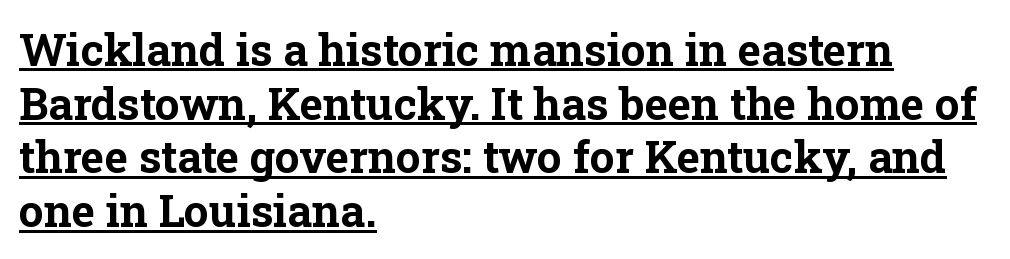
{"serif": "yes", "italic": "no", "bold": "yes", "weight": "bold", "width": "normal", "stroke_contrast": "low", "x_height": "medium", "monospaced": "no", "underline": "yes", "align": "left", "line_spacing_ratio": 1.22, "letter_spacing": "normal", "letter_spacing_em": 0.0, "glyph_px": 44}
